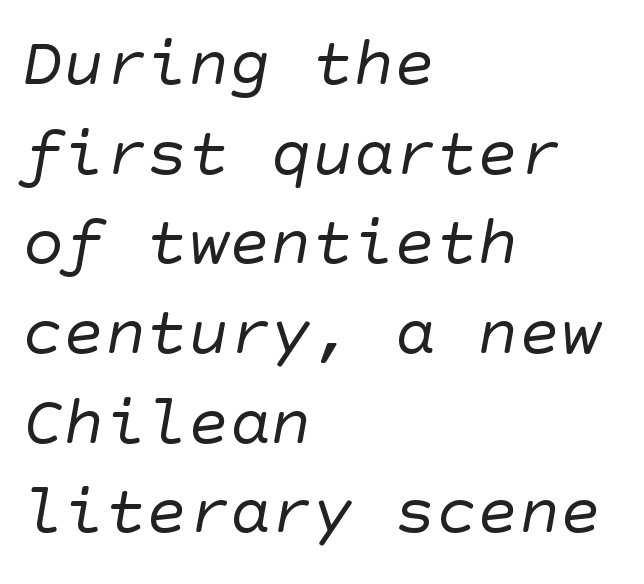
{"serif": "no", "bold": "no", "weight": "regular", "width": "normal", "stroke_contrast": "low", "x_height": "large", "underline": "no", "align": "left", "line_spacing": "normal", "line_spacing_ratio": 1.3, "letter_spacing": "normal", "letter_spacing_em": 0.0, "glyph_px": 69}
